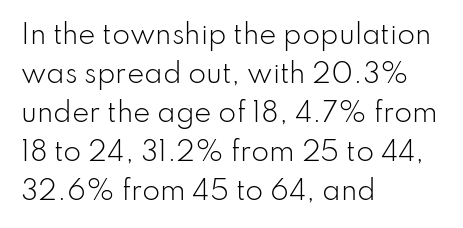
{"italic": "no", "bold": "no", "underline": "no", "align": "left", "line_spacing": "normal", "line_spacing_ratio": 1.5, "letter_spacing": "normal", "letter_spacing_em": 0.0, "glyph_px": 26}
